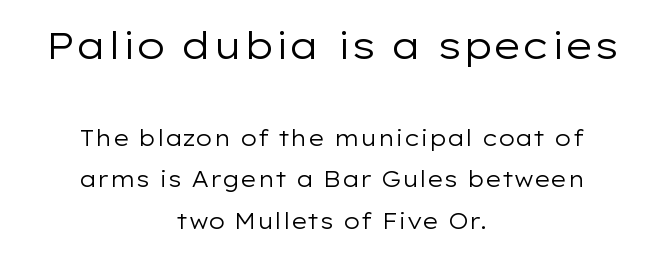
Q: Is the text bold? A: No.
Q: Is the text italic (slanted)? A: No, it is upright.
Q: Is the typeface a serif or a sans-serif typeface? A: Sans-serif.
Q: Is the text underlined? A: No.
Q: How is the paragraph aligned? A: Centered.
Q: Is the spacing between letters normal or unusually wide? A: Normal.
Q: Is the spacing between lines tight, normal or loose? A: Loose.
Q: Which block of text is set in a larger size, the first (top) or the second (bottom)? A: The first (top) one.
Q: Width (condensed, normal, or wide)? A: Wide.
Q: Stroke contrast? A: Low.
Q: x-height? A: Medium.
Q: Monospaced? A: No.
